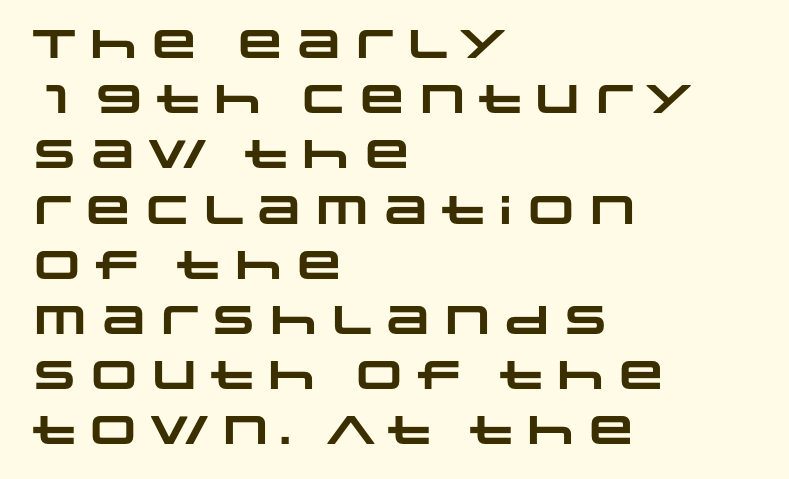
Q: Is the text bold? A: Yes.
Q: Is the typeface a serif or a sans-serif typeface? A: Sans-serif.
Q: Is the text underlined? A: No.
Q: How is the paragraph aligned? A: Left-aligned.
Q: Is the spacing between letters normal or unusually wide? A: Normal.
Q: Is the spacing between lines tight, normal or loose? A: Normal.
Q: Width (condensed, normal, or wide)? A: Wide.
Q: Stroke contrast? A: Low.
Q: x-height? A: Large.
Q: Monospaced? A: No.
